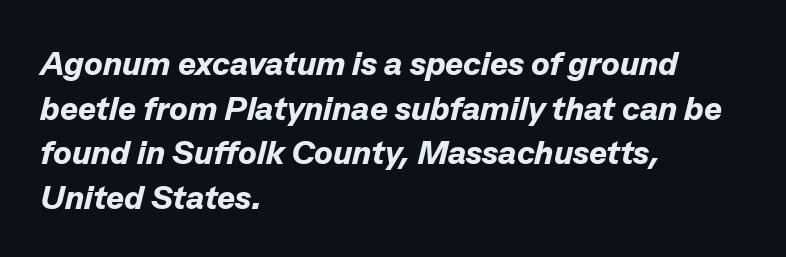
{"italic": "yes", "lean": "right", "slant_degrees": 13, "bold": "yes", "weight": "bold", "width": "normal", "stroke_contrast": "low", "x_height": "medium", "monospaced": "no", "underline": "no", "align": "left", "line_spacing": "normal", "line_spacing_ratio": 1.31, "letter_spacing": "normal", "letter_spacing_em": 0.0, "glyph_px": 34}
